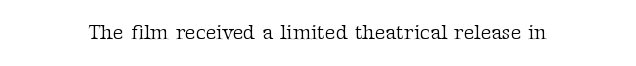
{"italic": "no", "bold": "no", "underline": "no", "letter_spacing": "normal", "letter_spacing_em": 0.0, "glyph_px": 21}
